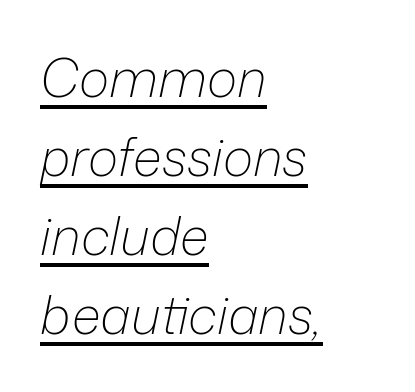
These lines are rendered in a variable-pitch font. Summary of vertical rhythm: regular, with standard interline spacing. Italic? Definitely — the glyphs are oblique. A typesetter would call this zero additional tracking. Compared with a centered layout, this one pins lines to the left instead.
